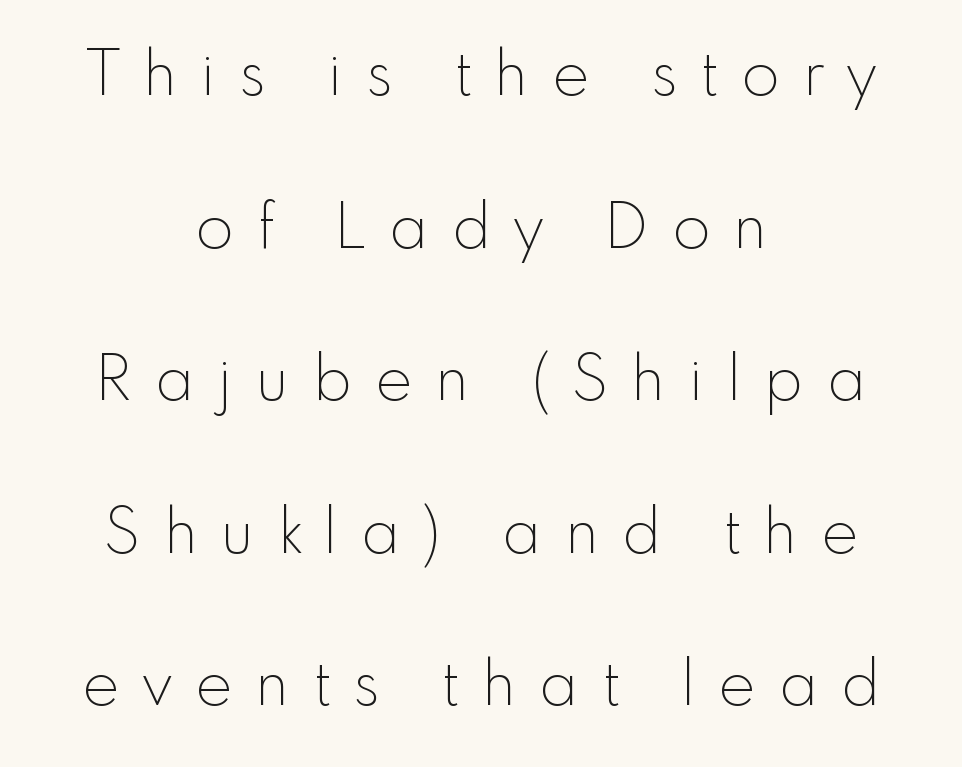
Q: Is the text bold? A: No.
Q: Is the text italic (slanted)? A: No, it is upright.
Q: Is the typeface a serif or a sans-serif typeface? A: Sans-serif.
Q: Is the text underlined? A: No.
Q: How is the paragraph aligned? A: Centered.
Q: Is the spacing between letters normal or unusually wide? A: Unusually wide.
Q: Is the spacing between lines tight, normal or loose? A: Loose.
Q: Width (condensed, normal, or wide)? A: Normal.
Q: x-height? A: Small.
Q: Monospaced? A: No.
